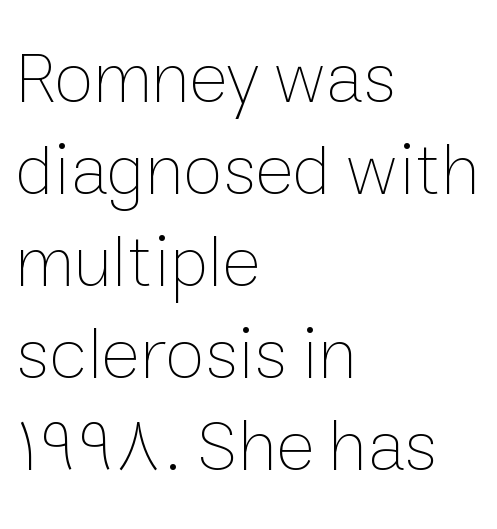
These lines were composed using upright roman letters. Each letter keeps its own natural width here, so spacing adapts to shape. Default kerning and tracking; the words read as compact shapes. The font sits on the lighter half of the weight spectrum, regular included. If you drew a ruler down the left edge, every line would touch it. Letters rest on an invisible, unmarked baseline.
